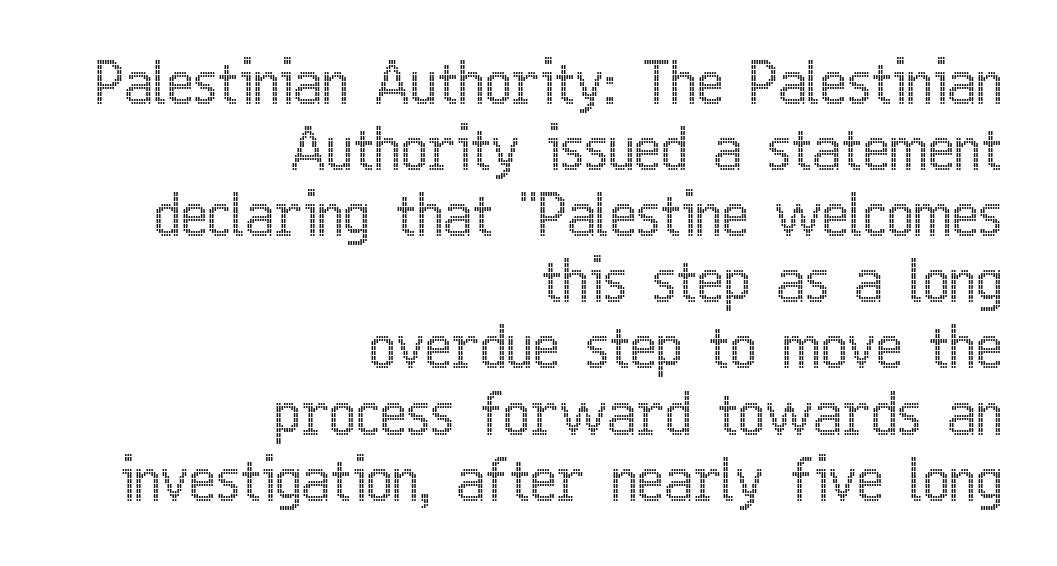
These lines were composed using upright roman letters. Descenders hang freely into open space. Between one letter and the next there's only the usual sliver of space. Here the designer chose a conventional face with non-uniform glyph widths. Caption: multi-line text, flush right, ragged left.
